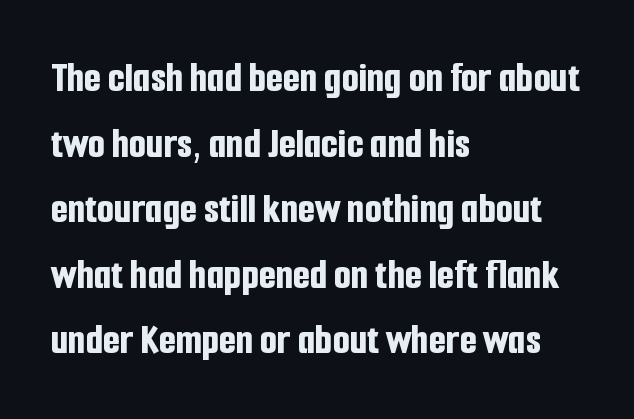
The image shows 44 px bold, condensed sans-serif type, upright; set left-aligned, normal line spacing (1.49x), normal letter spacing, not underlined; low stroke contrast and a medium x-height.
